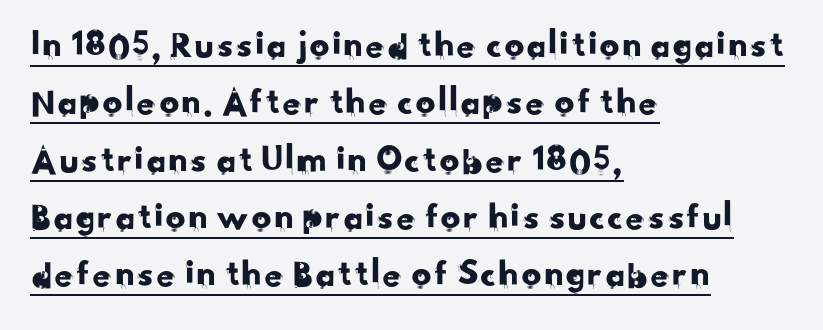
Q: Is the typeface a serif or a sans-serif typeface? A: Sans-serif.
Q: Is the text underlined? A: Yes.
Q: How is the paragraph aligned? A: Left-aligned.
Q: Is the spacing between letters normal or unusually wide? A: Normal.
Q: Is the spacing between lines tight, normal or loose? A: Normal.
Q: Width (condensed, normal, or wide)? A: Normal.
Q: Stroke contrast? A: Low.
Q: x-height? A: Small.
Q: Monospaced? A: No.
